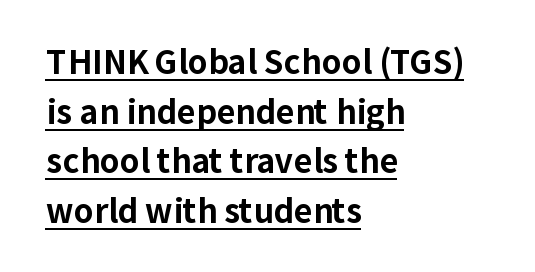
{"serif": "no", "italic": "no", "bold": "yes", "weight": "bold", "width": "normal", "stroke_contrast": "low", "x_height": "medium", "monospaced": "no", "underline": "yes", "align": "left", "line_spacing": "normal", "line_spacing_ratio": 1.55, "letter_spacing": "normal", "letter_spacing_em": 0.0, "glyph_px": 32}
